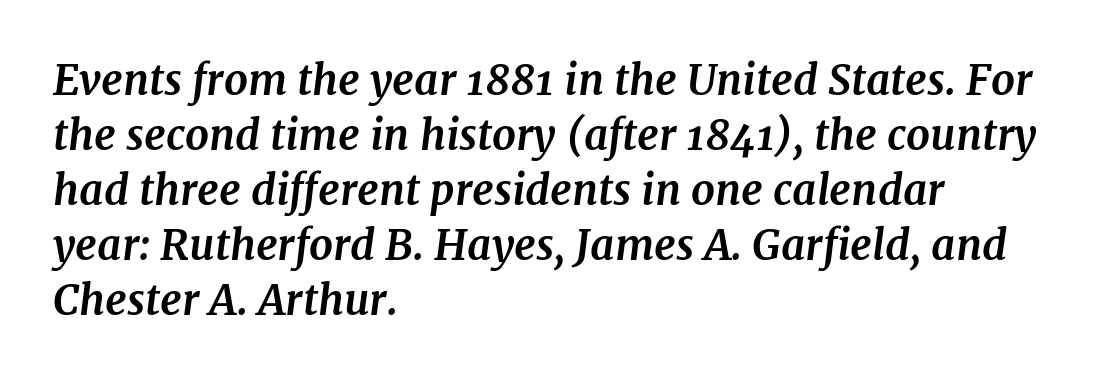
The image shows 42 px bold serif type, italic (leaning right); set left-aligned, normal line spacing (1.31x), normal letter spacing, not underlined; medium stroke contrast and a medium x-height.
